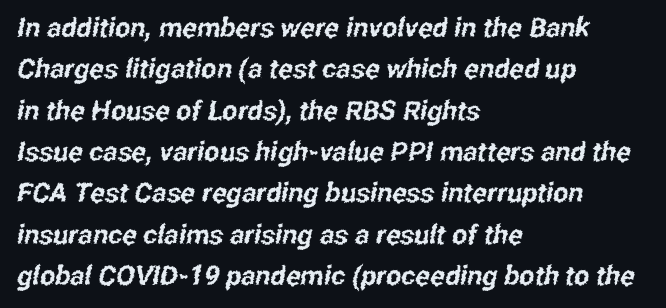
Any mark beneath the type? The region is blank. The space between consecutive lines is moderate. Short and long lines alike share a common starting point at left. This sample uses plain, unmodified letter spacing.
